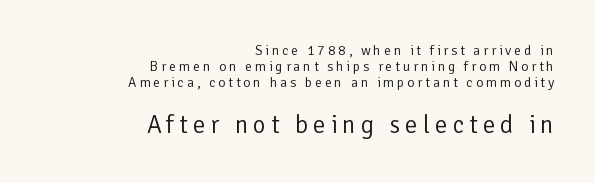
{"italic": "no", "bold": "no", "underline": "no", "align": "right", "line_spacing": "tight", "line_spacing_ratio": 1.15, "letter_spacing": "wide", "letter_spacing_em": 0.2, "larger_block": "second", "size_ratio": 1.79, "glyph_px": 25}
